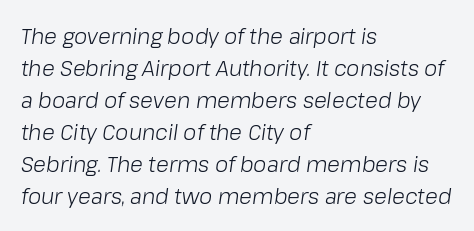
Q: Is the text bold? A: No.
Q: Is the text italic (slanted)? A: Yes, it leans right by about 8 degrees.
Q: Is the text underlined? A: No.
Q: How is the paragraph aligned? A: Left-aligned.
Q: Is the spacing between letters normal or unusually wide? A: Normal.
Q: Is the spacing between lines tight, normal or loose? A: Normal.
